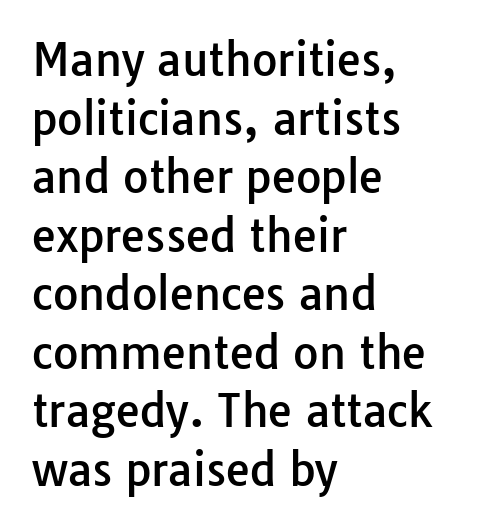
The typography opts for an upright posture over an oblique one. Visually the block forms a straight wall on the left and a jagged coastline on the right. Each word holds together tightly as a unit, with standard inter-letter gaps. A typesetter would label this face a sans.
